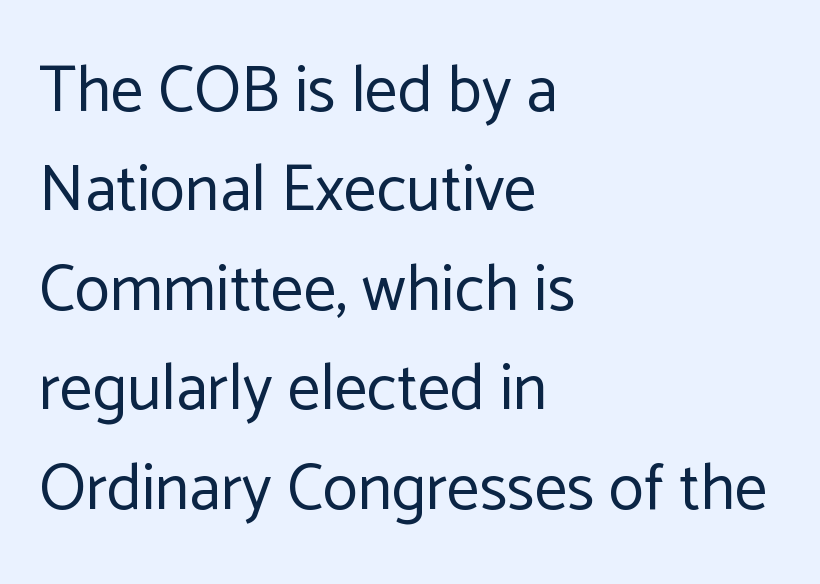
{"serif": "no", "italic": "no", "bold": "no", "weight": "regular", "width": "normal", "stroke_contrast": "low", "x_height": "medium", "monospaced": "no", "underline": "no", "align": "left", "line_spacing": "normal", "line_spacing_ratio": 1.53, "letter_spacing": "normal", "letter_spacing_em": 0.0, "glyph_px": 65}
